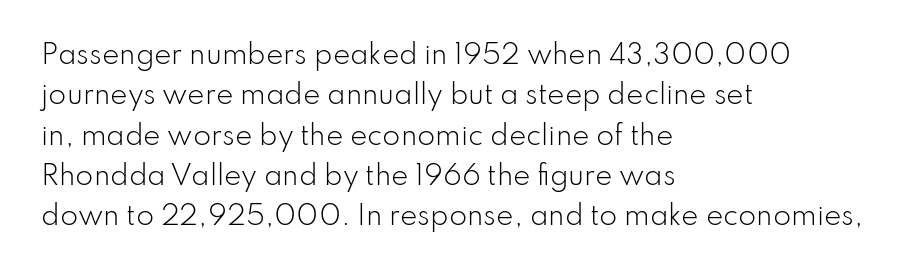
{"italic": "no", "bold": "no", "underline": "no", "align": "left", "line_spacing": "normal", "line_spacing_ratio": 1.55, "letter_spacing": "normal", "letter_spacing_em": 0.0, "glyph_px": 26}
